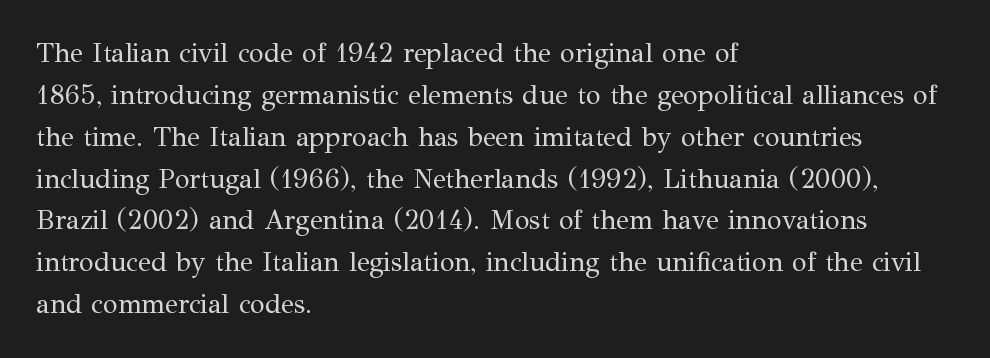
{"italic": "no", "bold": "no", "underline": "no", "align": "left", "line_spacing": "normal", "line_spacing_ratio": 1.55, "letter_spacing": "normal", "letter_spacing_em": 0.0, "glyph_px": 27}
